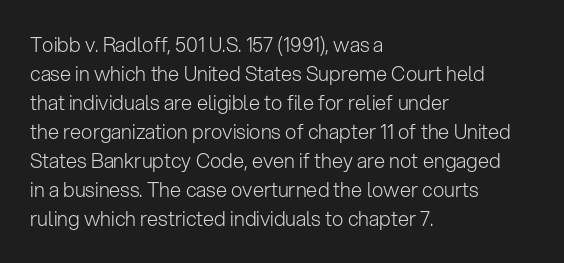
Beneath every word, the page is bare. Stems here are at most as thick as an everyday book face. When letters stand straight like this, we call the style roman or upright. This rendering leaves character spacing at its baseline value. The rendering uses a moderate line-height, typical for paragraphs.
